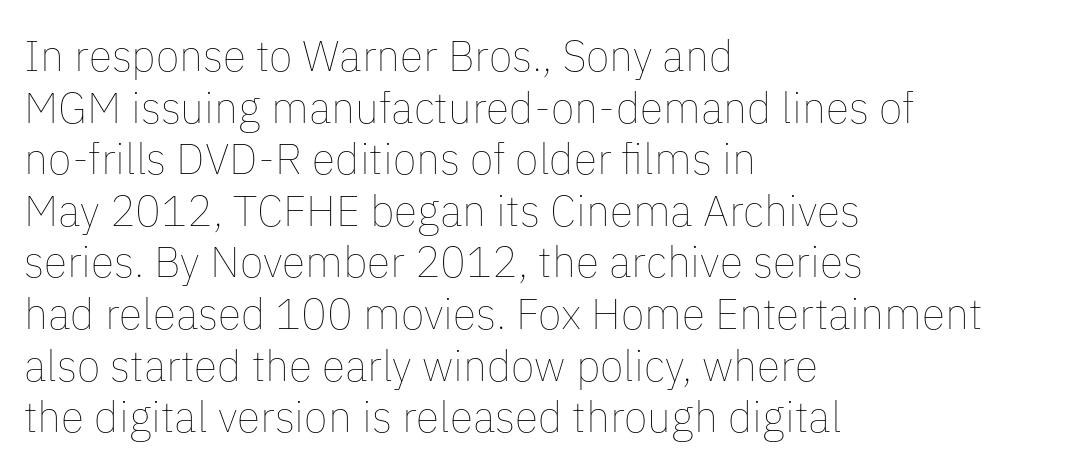
The image shows 43 px thin type, upright; set left-aligned, line spacing 1.2x, normal letter spacing, not underlined; low stroke contrast and a medium x-height.
